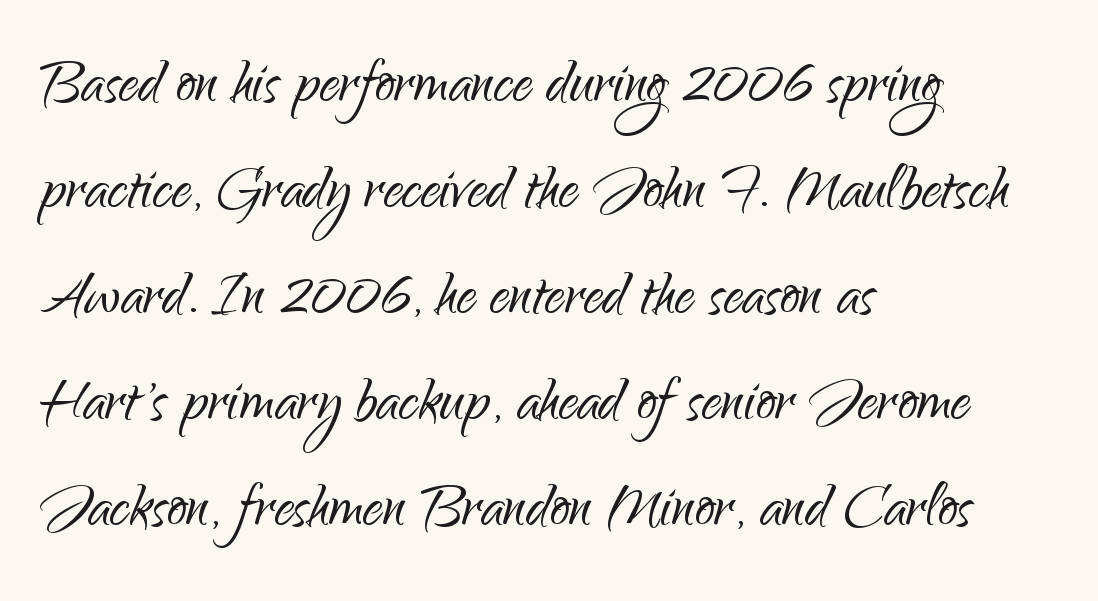
{"serif": "no", "bold": "no", "weight": "light", "width": "normal", "stroke_contrast": "low", "x_height": "small", "monospaced": "no", "underline": "no", "align": "left", "line_spacing": "normal", "line_spacing_ratio": 1.36, "letter_spacing": "normal", "letter_spacing_em": 0.0, "glyph_px": 78}
